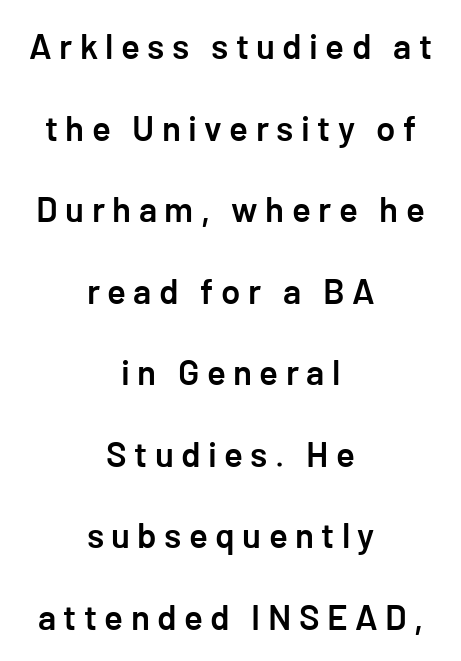
{"serif": "no", "italic": "no", "bold": "semi", "weight": "semibold", "width": "normal", "stroke_contrast": "low", "x_height": "medium", "underline": "no", "align": "center", "line_spacing": "loose", "line_spacing_ratio": 2.33, "letter_spacing": "wide", "letter_spacing_em": 0.21, "glyph_px": 35}
